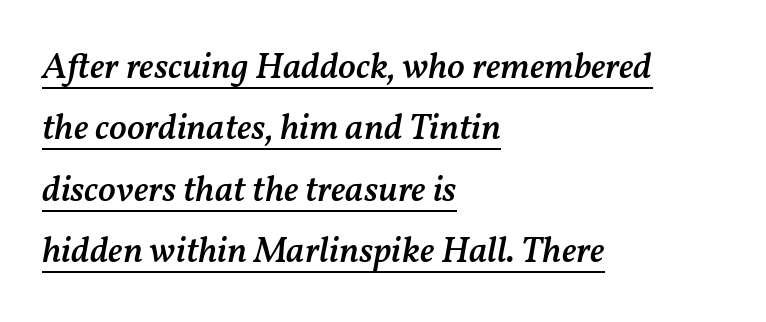
Q: Is the text bold? A: Semi-bold.
Q: Is the text italic (slanted)? A: Yes, it leans right by about 11 degrees.
Q: Is the text underlined? A: Yes.
Q: How is the paragraph aligned? A: Left-aligned.
Q: Is the spacing between letters normal or unusually wide? A: Normal.
Q: Is the spacing between lines tight, normal or loose? A: Normal.
Q: Width (condensed, normal, or wide)? A: Normal.
Q: Stroke contrast? A: Medium.
Q: x-height? A: Medium.
Q: Monospaced? A: No.
